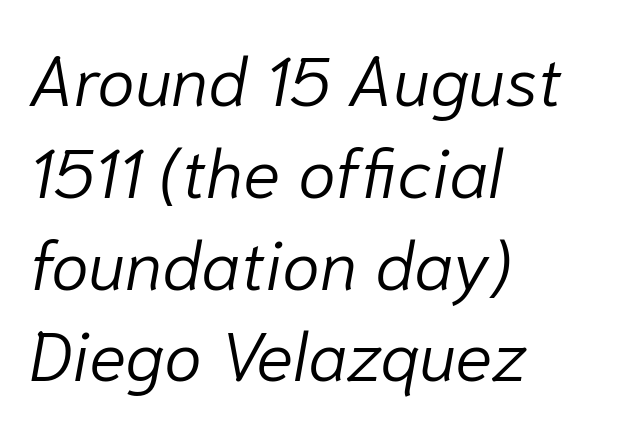
{"italic": "yes", "lean": "right", "slant_degrees": 10, "bold": "no", "weight": "light", "width": "normal", "stroke_contrast": "low", "x_height": "medium", "monospaced": "no", "underline": "no", "align": "left", "line_spacing": "normal", "line_spacing_ratio": 1.33, "letter_spacing": "normal", "letter_spacing_em": 0.0, "glyph_px": 69}
